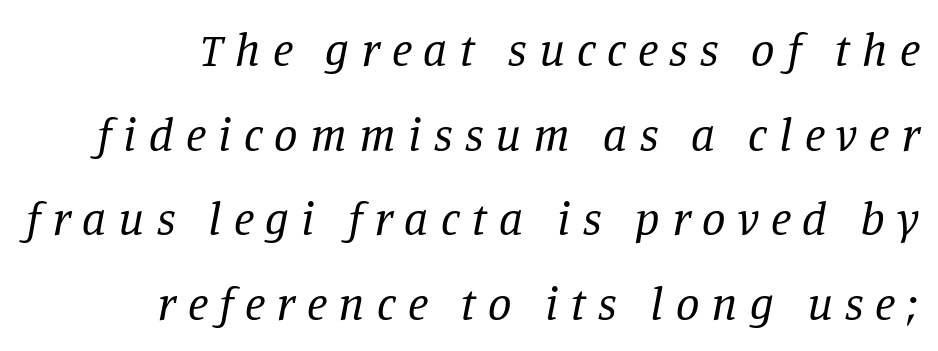
Q: Is the text bold? A: No.
Q: Is the text italic (slanted)? A: Yes, it leans right by about 11 degrees.
Q: Is the typeface a serif or a sans-serif typeface? A: Serif.
Q: Is the text underlined? A: No.
Q: How is the paragraph aligned? A: Right-aligned.
Q: Is the spacing between letters normal or unusually wide? A: Unusually wide.
Q: Width (condensed, normal, or wide)? A: Normal.
Q: Stroke contrast? A: Low.
Q: x-height? A: Large.
Q: Monospaced? A: No.
